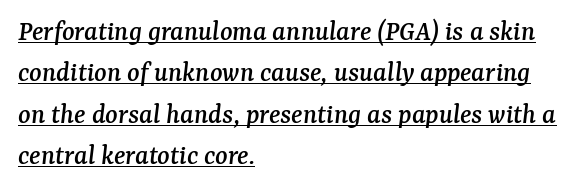
The image shows 29 px serif type, italic (leaning right); set left-aligned, normal line spacing (1.43x), normal letter spacing, underlined; medium stroke contrast and a medium x-height.
